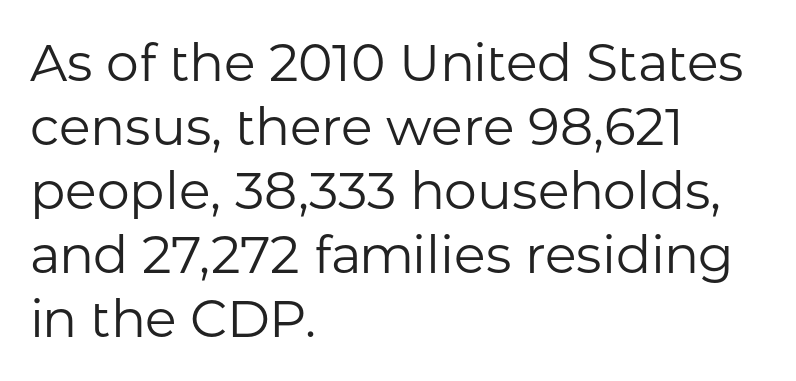
The image shows 52 px regular-weight sans-serif type, upright; set left-aligned, line spacing 1.23x, normal letter spacing, not underlined; low stroke contrast and a medium x-height.
